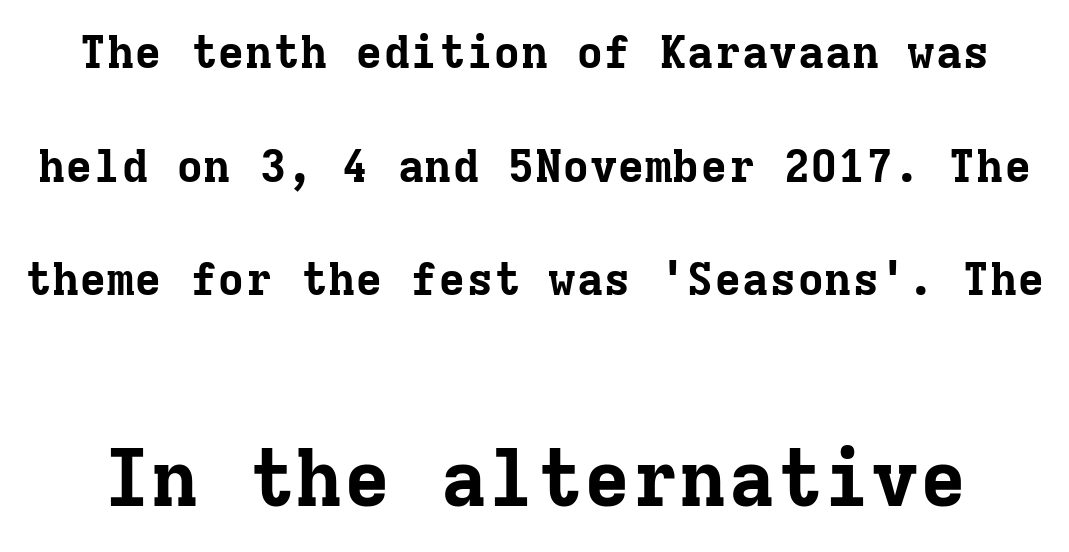
{"serif": "yes", "italic": "no", "bold": "yes", "weight": "bold", "width": "normal", "stroke_contrast": "low", "x_height": "medium", "monospaced": "yes", "underline": "no", "line_spacing": "loose", "line_spacing_ratio": 2.47, "letter_spacing": "normal", "letter_spacing_em": 0.0, "larger_block": "second", "size_ratio": 1.74, "glyph_px": 80}
